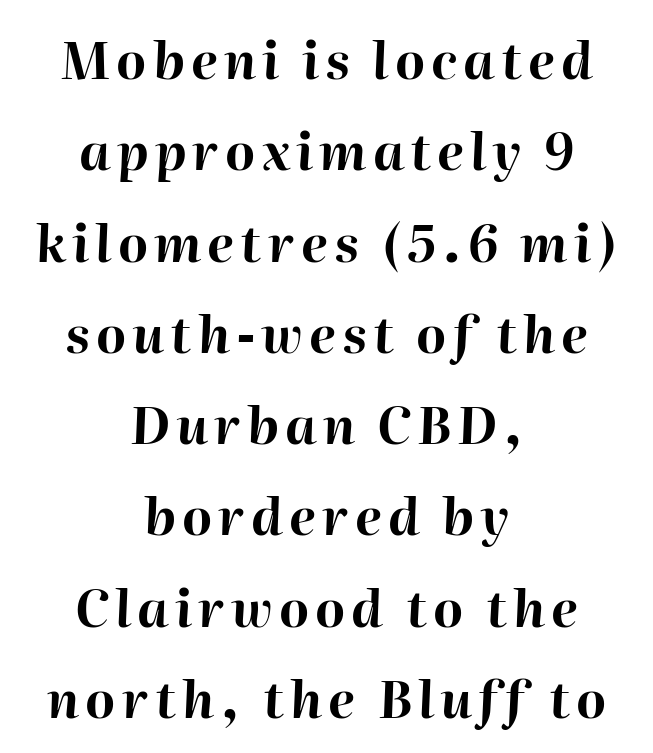
{"italic": "yes", "lean": "right", "slant_degrees": 2, "bold": "yes", "weight": "bold", "width": "normal", "stroke_contrast": "high", "x_height": "medium", "monospaced": "no", "underline": "no", "align": "center", "line_spacing_ratio": 1.79, "glyph_px": 51}
